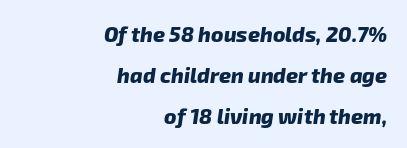
Q: Is the text bold? A: Yes.
Q: Is the text underlined? A: No.
Q: How is the paragraph aligned? A: Right-aligned.
Q: Is the spacing between letters normal or unusually wide? A: Normal.
Q: Is the spacing between lines tight, normal or loose? A: Loose.
